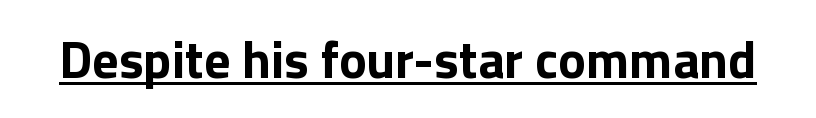
The image shows 52 px bold sans-serif type, upright; set normal letter spacing, underlined; low stroke contrast and a medium x-height.
